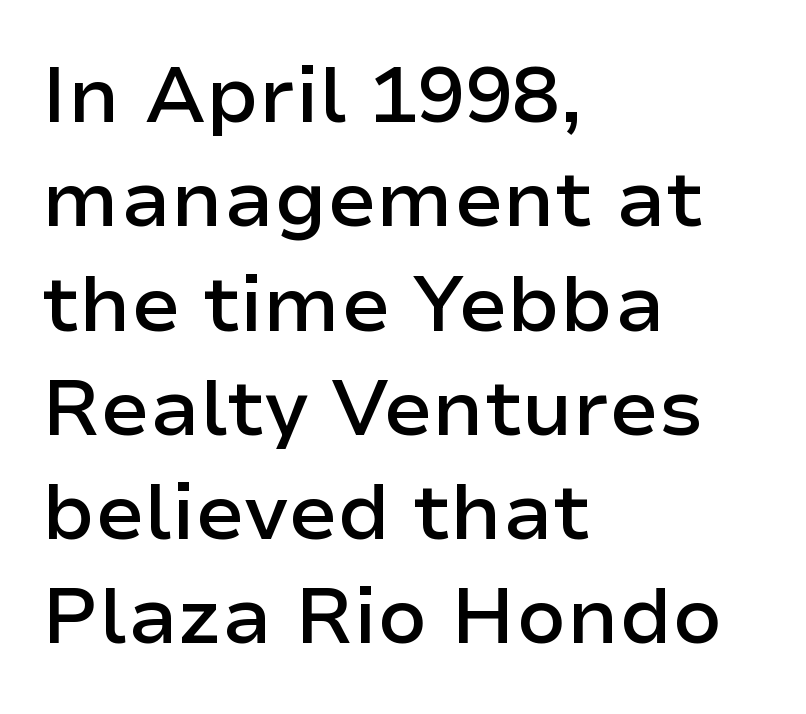
Q: Is the text bold? A: Semi-bold.
Q: Is the text italic (slanted)? A: No, it is upright.
Q: Is the typeface a serif or a sans-serif typeface? A: Sans-serif.
Q: Is the text underlined? A: No.
Q: How is the paragraph aligned? A: Left-aligned.
Q: Is the spacing between letters normal or unusually wide? A: Normal.
Q: Is the spacing between lines tight, normal or loose? A: Normal.
Q: Width (condensed, normal, or wide)? A: Normal.
Q: Stroke contrast? A: Low.
Q: x-height? A: Medium.
Q: Monospaced? A: No.
